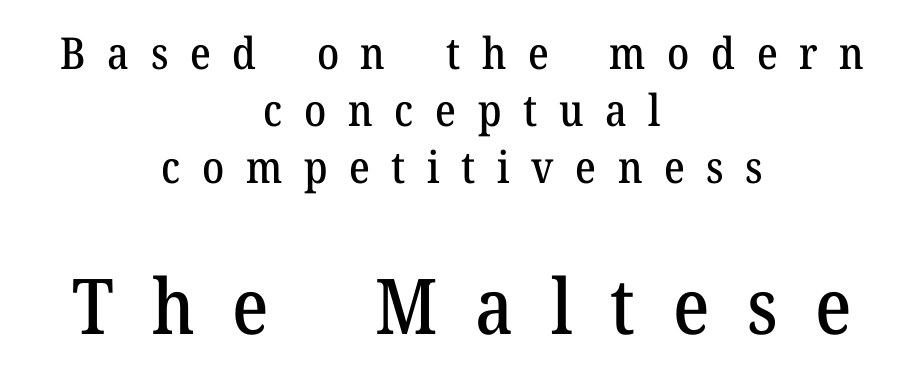
Q: Is the text italic (slanted)? A: No, it is upright.
Q: Is the typeface a serif or a sans-serif typeface? A: Serif.
Q: Is the text underlined? A: No.
Q: How is the paragraph aligned? A: Centered.
Q: Is the spacing between letters normal or unusually wide? A: Unusually wide.
Q: Is the spacing between lines tight, normal or loose? A: Normal.
Q: Which block of text is set in a larger size, the first (top) or the second (bottom)? A: The second (bottom) one.
Q: Width (condensed, normal, or wide)? A: Normal.
Q: Stroke contrast? A: Medium.
Q: x-height? A: Medium.
Q: Monospaced? A: No.
